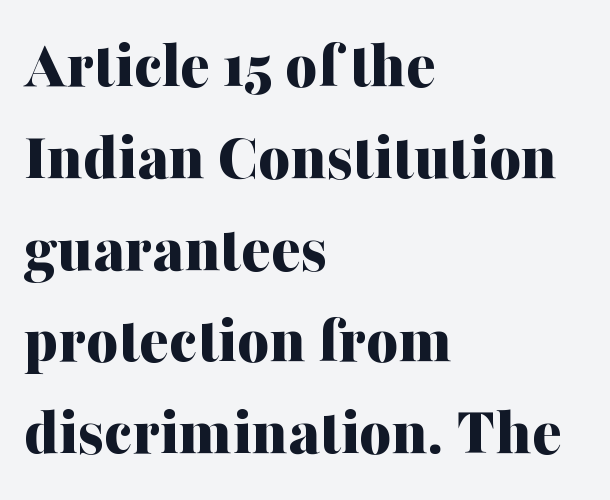
The image shows 69 px bold serif type, upright; set left-aligned, normal line spacing (1.33x), normal letter spacing, not underlined; medium stroke contrast and a medium x-height.
